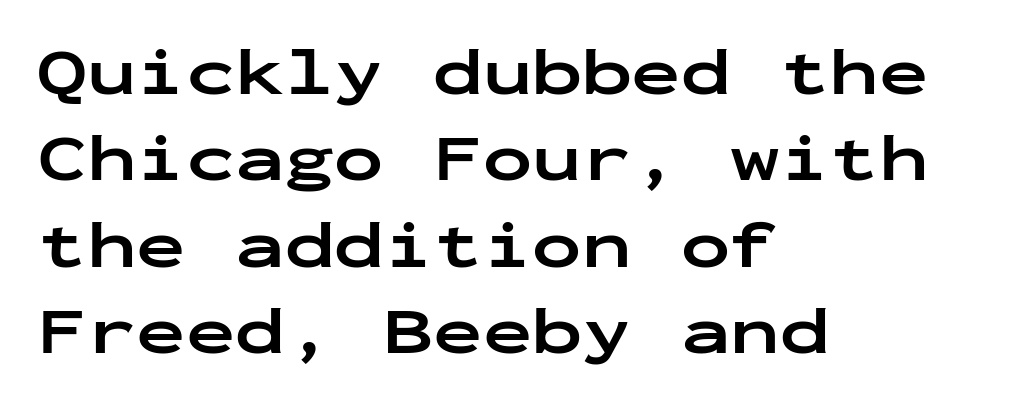
Q: Is the text bold? A: Yes.
Q: Is the text italic (slanted)? A: No, it is upright.
Q: Is the typeface a serif or a sans-serif typeface? A: Sans-serif.
Q: Is the text underlined? A: No.
Q: How is the paragraph aligned? A: Left-aligned.
Q: Is the spacing between letters normal or unusually wide? A: Normal.
Q: Is the spacing between lines tight, normal or loose? A: Normal.
Q: Width (condensed, normal, or wide)? A: Wide.
Q: Stroke contrast? A: Low.
Q: x-height? A: Medium.
Q: Monospaced? A: Yes.
